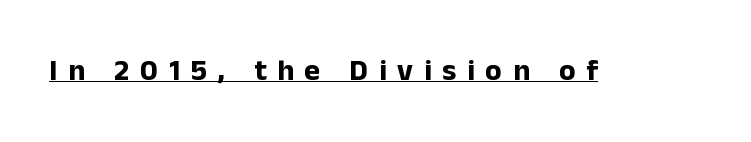
{"serif": "no", "italic": "no", "bold": "yes", "weight": "bold", "width": "normal", "stroke_contrast": "low", "x_height": "medium", "monospaced": "no", "underline": "yes", "letter_spacing": "wide", "letter_spacing_em": 0.36, "glyph_px": 30}
